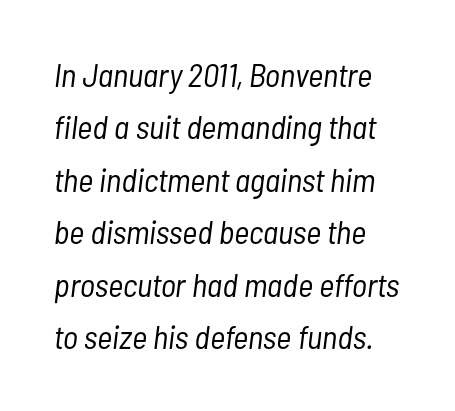
{"italic": "yes", "lean": "right", "slant_degrees": 7, "bold": "no", "weight": "light", "width": "condensed", "stroke_contrast": "low", "x_height": "medium", "monospaced": "no", "underline": "no", "align": "left", "line_spacing": "normal", "line_spacing_ratio": 1.59, "letter_spacing": "normal", "letter_spacing_em": 0.0, "glyph_px": 33}
